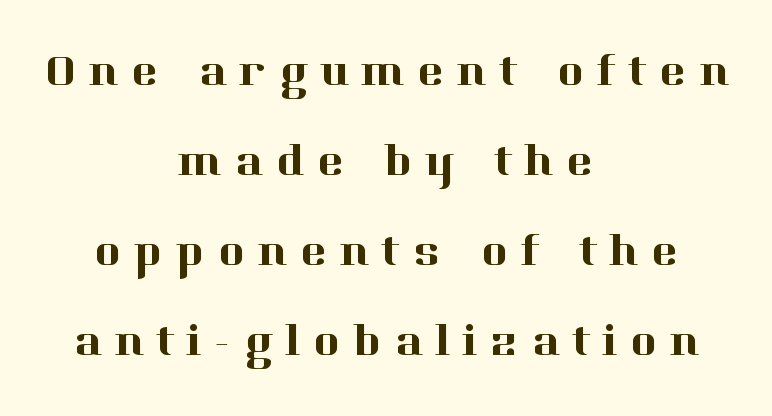
Q: Is the text italic (slanted)? A: No, it is upright.
Q: Is the typeface a serif or a sans-serif typeface? A: Serif.
Q: Is the text underlined? A: No.
Q: How is the paragraph aligned? A: Centered.
Q: Is the spacing between letters normal or unusually wide? A: Unusually wide.
Q: Is the spacing between lines tight, normal or loose? A: Loose.
Q: Width (condensed, normal, or wide)? A: Normal.
Q: Stroke contrast? A: High.
Q: x-height? A: Medium.
Q: Monospaced? A: No.
